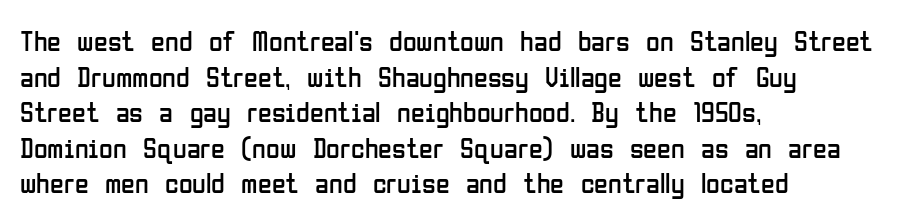
{"serif": "no", "italic": "no", "bold": "no", "weight": "regular", "width": "condensed", "stroke_contrast": "low", "x_height": "medium", "monospaced": "no", "underline": "no", "align": "left", "line_spacing": "normal", "line_spacing_ratio": 1.27, "letter_spacing": "normal", "letter_spacing_em": 0.0, "glyph_px": 28}
